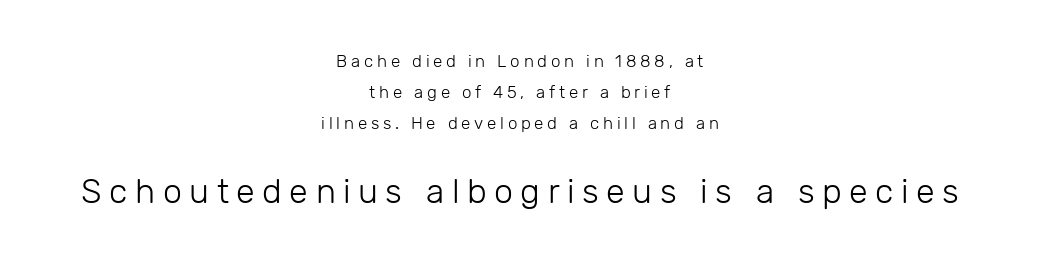
The passage is arranged like a title page — every line centered. Proportional: the letters do not fall into vertical columns. Each letter's strokes conclude bluntly, with no projecting serifs. Look at the tracking — it's clearly loosened, letters drifting apart.
